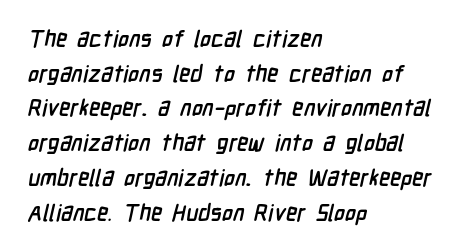
Short note: letters normally spaced. Heavy-handed strokes throughout: this text is bold. The words here are not underlined. The passage is arranged the way most books set body copy — flush left. Vertical spacing — default.
